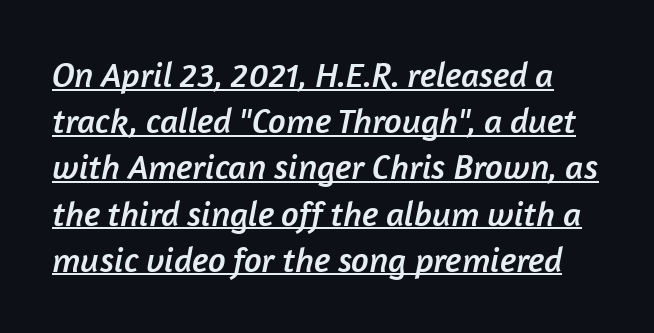
The image shows 35 px sans-serif type; set normal line spacing (1.32x), normal letter spacing, underlined; low stroke contrast and a medium x-height.
